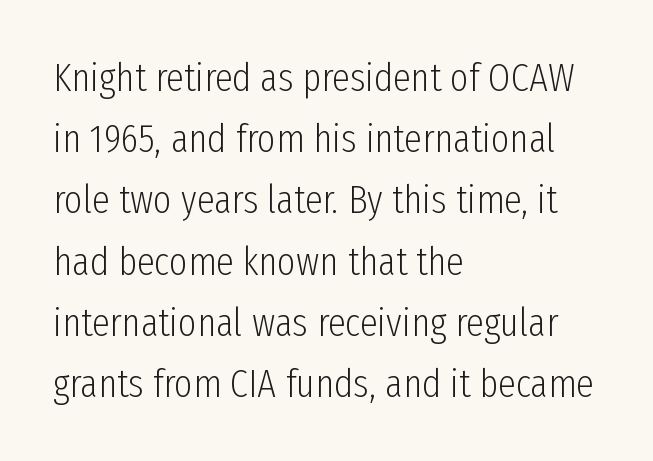
The rendering uses natural spacing where letterforms have individual widths. The passage shown stacks its lines at a standard gap. Letterform terminals end flat and unadorned throughout the passage. Lines of text with bare space underneath. Is the stroke heavy? The answer is a plain regular-or-lighter.
